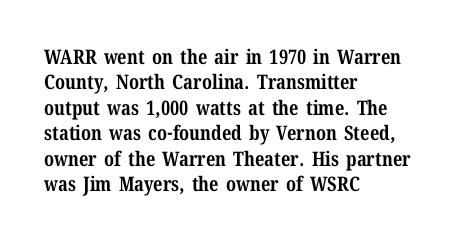
{"italic": "no", "bold": "yes", "underline": "no", "align": "left", "line_spacing": "normal", "line_spacing_ratio": 1.27, "letter_spacing": "normal", "letter_spacing_em": 0.0, "glyph_px": 20}
